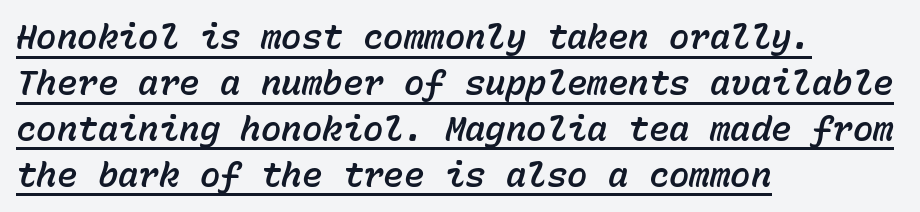
Caption: lettering with a line underneath. What stands out about the letter spacing? Nothing — it is the standard amount. These lines stack with their left ends in a neat column. Note the uniform advance width — an 'i' takes as much space as an 'm'. Students, observe: this is what conventionally led text looks like.
